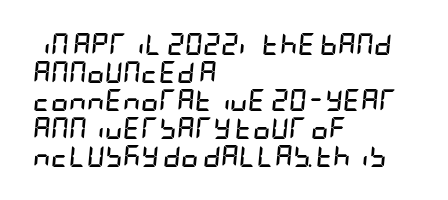
Q: Is the text bold? A: Yes.
Q: Is the text italic (slanted)? A: Yes, it leans right by about 5 degrees.
Q: Is the text underlined? A: No.
Q: How is the paragraph aligned? A: Left-aligned.
Q: Is the spacing between letters normal or unusually wide? A: Normal.
Q: Is the spacing between lines tight, normal or loose? A: Normal.
